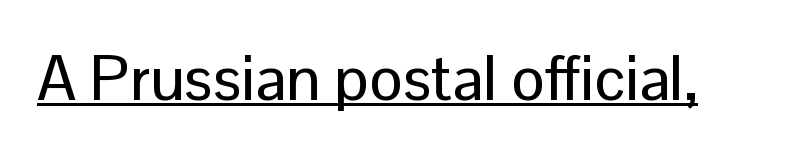
{"serif": "no", "italic": "no", "width": "normal", "stroke_contrast": "low", "x_height": "medium", "monospaced": "no", "underline": "yes", "letter_spacing": "normal", "letter_spacing_em": 0.0, "glyph_px": 63}
